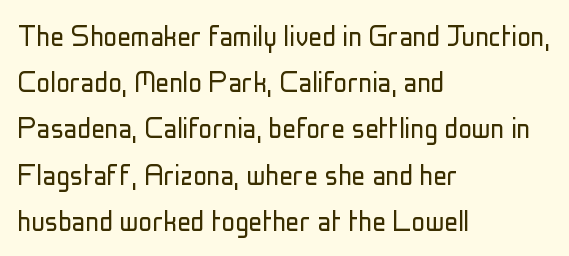
Q: Is the text bold? A: No.
Q: Is the text italic (slanted)? A: No, it is upright.
Q: Is the typeface a serif or a sans-serif typeface? A: Sans-serif.
Q: Is the text underlined? A: No.
Q: How is the paragraph aligned? A: Left-aligned.
Q: Is the spacing between letters normal or unusually wide? A: Normal.
Q: Is the spacing between lines tight, normal or loose? A: Normal.
Q: Width (condensed, normal, or wide)? A: Condensed.
Q: Stroke contrast? A: Low.
Q: x-height? A: Medium.
Q: Monospaced? A: No.
